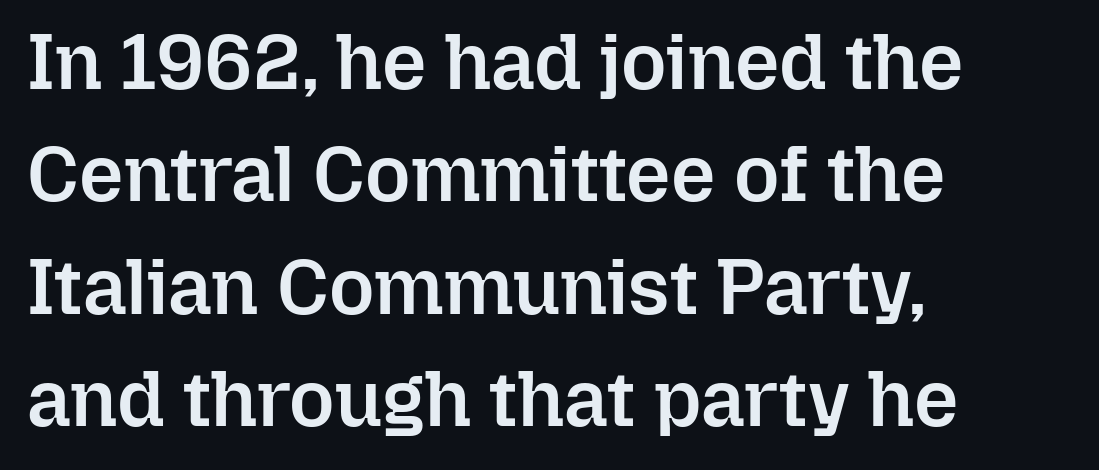
{"italic": "no", "bold": "semi", "weight": "semibold", "width": "normal", "stroke_contrast": "low", "x_height": "medium", "monospaced": "no", "underline": "no", "align": "left", "line_spacing": "normal", "line_spacing_ratio": 1.44, "letter_spacing": "normal", "letter_spacing_em": 0.0, "glyph_px": 78}
